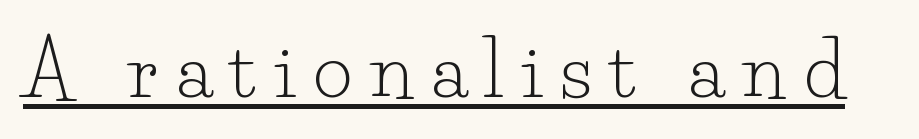
The image shows 76 px light serif type, upright; set unusually wide letter spacing (+0.24 em), underlined; low stroke contrast and a small x-height.
